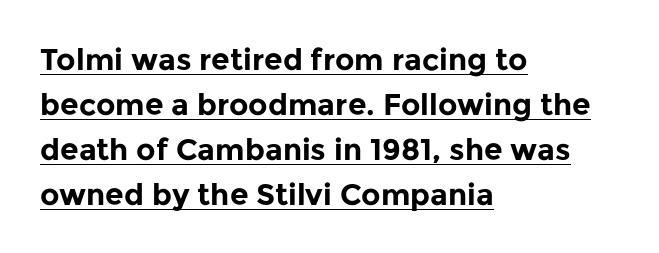
Q: Is the text bold? A: Yes.
Q: Is the text italic (slanted)? A: No, it is upright.
Q: Is the typeface a serif or a sans-serif typeface? A: Sans-serif.
Q: Is the text underlined? A: Yes.
Q: How is the paragraph aligned? A: Left-aligned.
Q: Is the spacing between letters normal or unusually wide? A: Normal.
Q: Is the spacing between lines tight, normal or loose? A: Normal.
Q: Width (condensed, normal, or wide)? A: Normal.
Q: Stroke contrast? A: Low.
Q: x-height? A: Medium.
Q: Monospaced? A: No.
